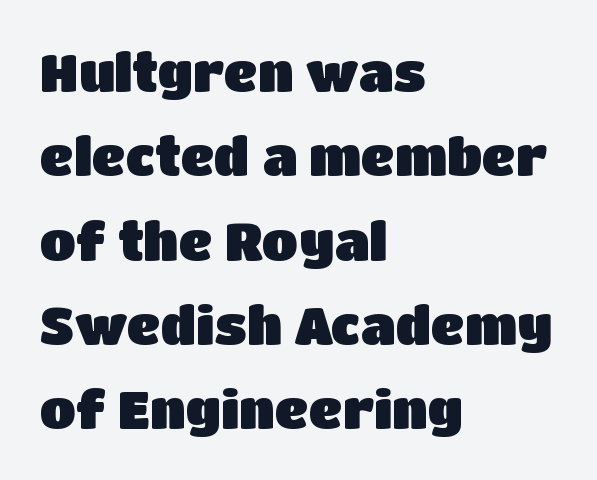
The image shows 53 px sans-serif type, upright; set left-aligned, normal line spacing (1.59x), normal letter spacing, not underlined; low stroke contrast and a large x-height.
